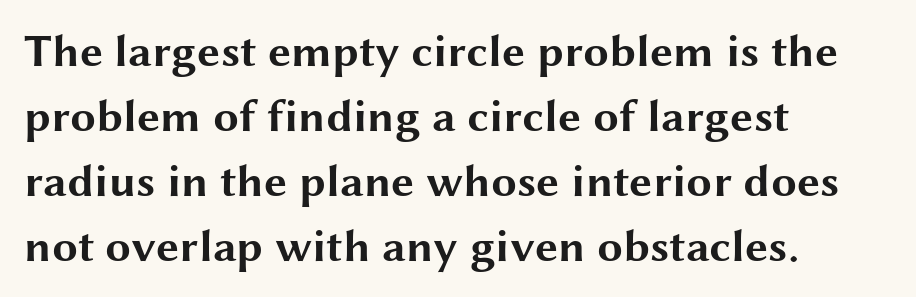
The image shows 46 px bold, wide sans-serif type, upright; set left-aligned, normal line spacing (1.41x), normal letter spacing, not underlined; medium stroke contrast and a medium x-height.
